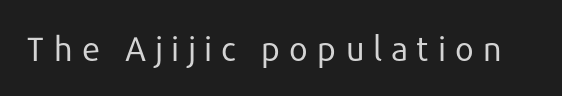
{"serif": "no", "italic": "no", "bold": "no", "weight": "regular", "width": "normal", "stroke_contrast": "low", "x_height": "medium", "monospaced": "no", "underline": "no", "letter_spacing": "wide", "letter_spacing_em": 0.24, "glyph_px": 34}
